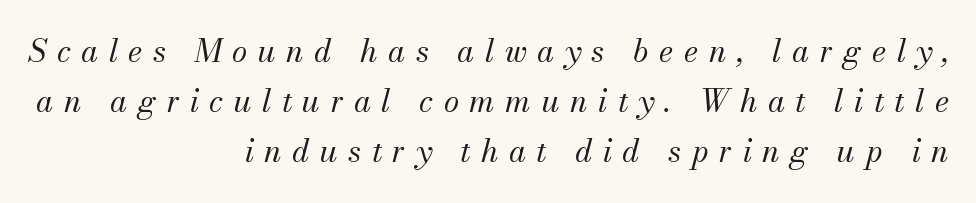
Q: Is the text bold? A: No.
Q: Is the text italic (slanted)? A: Yes, it leans right by about 13 degrees.
Q: Is the typeface a serif or a sans-serif typeface? A: Serif.
Q: Is the text underlined? A: No.
Q: How is the paragraph aligned? A: Right-aligned.
Q: Is the spacing between letters normal or unusually wide? A: Unusually wide.
Q: Is the spacing between lines tight, normal or loose? A: Normal.
Q: Width (condensed, normal, or wide)? A: Normal.
Q: Stroke contrast? A: Medium.
Q: x-height? A: Small.
Q: Monospaced? A: No.
